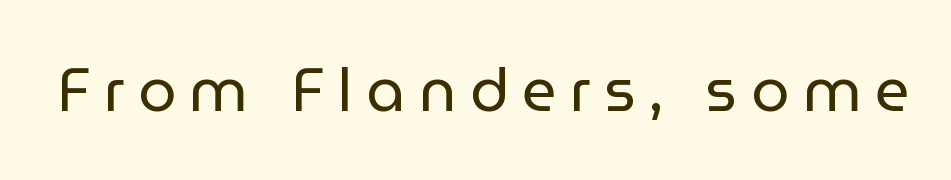
The image shows 61 px regular-weight sans-serif type, upright; set unusually wide letter spacing (+0.22 em), not underlined; low stroke contrast and a medium x-height.
